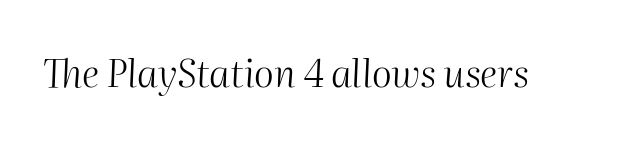
A bare baseline throughout the passage. Is this a fixed-width face? No — the glyphs have proportional, varying widths. The line texture is even and compact thanks to regular tracking. Characters are canted at an angle relative to the baseline's perpendicular.
